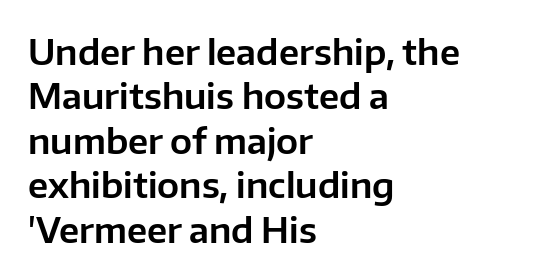
Q: Is the text italic (slanted)? A: No, it is upright.
Q: Is the typeface a serif or a sans-serif typeface? A: Sans-serif.
Q: Is the text underlined? A: No.
Q: How is the paragraph aligned? A: Left-aligned.
Q: Is the spacing between letters normal or unusually wide? A: Normal.
Q: Is the spacing between lines tight, normal or loose? A: Normal.
Q: Width (condensed, normal, or wide)? A: Normal.
Q: Stroke contrast? A: Low.
Q: x-height? A: Medium.
Q: Monospaced? A: No.
